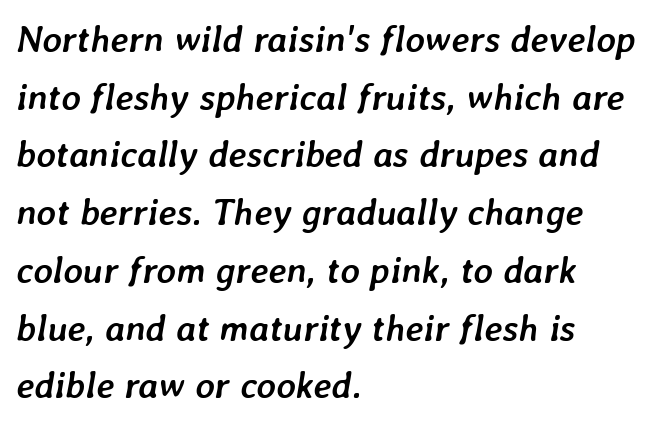
{"italic": "yes", "lean": "right", "slant_degrees": 7, "bold": "yes", "weight": "semibold", "width": "normal", "stroke_contrast": "low", "x_height": "medium", "monospaced": "no", "underline": "no", "align": "left", "line_spacing": "normal", "line_spacing_ratio": 1.56, "letter_spacing": "normal", "letter_spacing_em": 0.0, "glyph_px": 37}
